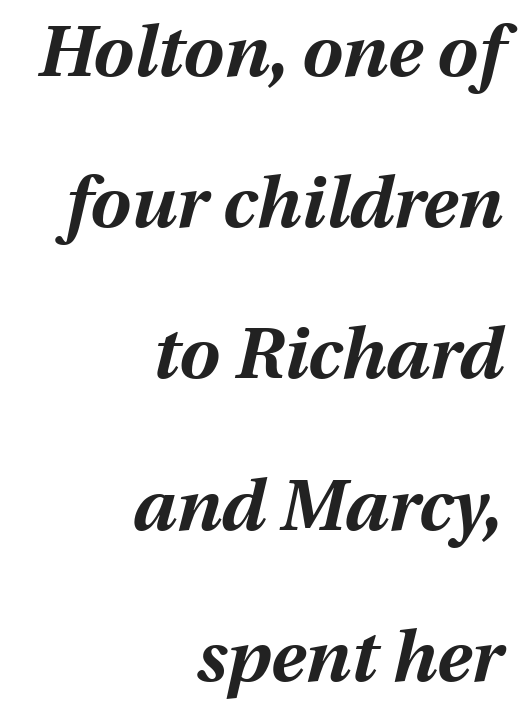
Notice how the passage keeps a crisp vertical edge on the right only. Honestly, there is no underline to notice here at all. Designer's note — italics engaged. Notice the wide empty band between every row — that's loose leading. Character widths vary here, with narrow letters taking less room than wide ones. The rendering uses a bold face; every stroke is thick and dark.
